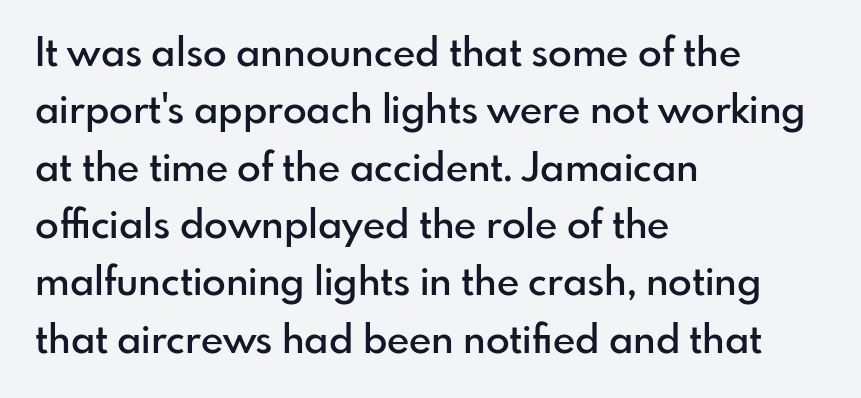
Q: Is the text bold? A: Semi-bold.
Q: Is the text italic (slanted)? A: No, it is upright.
Q: Is the typeface a serif or a sans-serif typeface? A: Sans-serif.
Q: Is the text underlined? A: No.
Q: How is the paragraph aligned? A: Left-aligned.
Q: Is the spacing between letters normal or unusually wide? A: Normal.
Q: Is the spacing between lines tight, normal or loose? A: Normal.
Q: Width (condensed, normal, or wide)? A: Normal.
Q: Stroke contrast? A: Low.
Q: x-height? A: Small.
Q: Monospaced? A: No.
